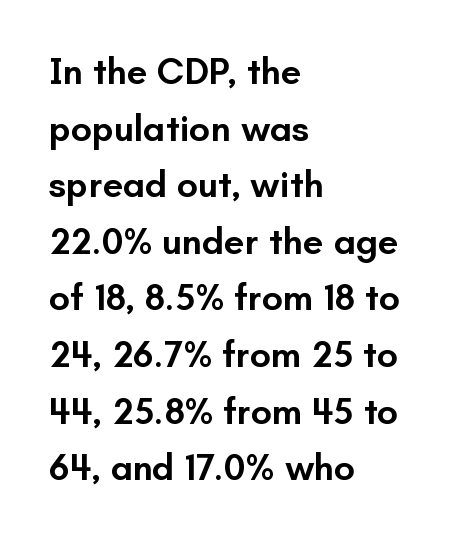
The image shows 37 px semibold sans-serif type, upright; set left-aligned, normal line spacing (1.53x), normal letter spacing, not underlined; low stroke contrast and a small x-height.
